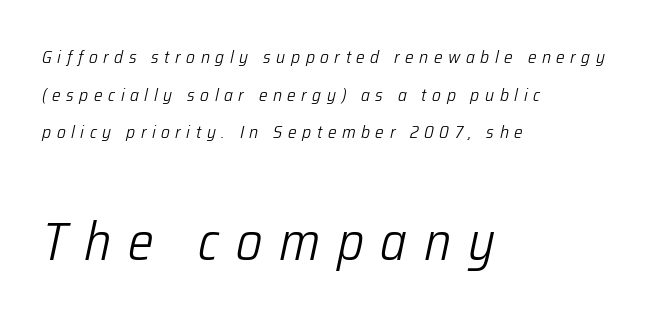
{"italic": "yes", "lean": "right", "slant_degrees": 12, "bold": "no", "weight": "light", "width": "condensed", "stroke_contrast": "low", "x_height": "medium", "monospaced": "no", "underline": "no", "align": "left", "line_spacing": "loose", "line_spacing_ratio": 2.09, "letter_spacing": "wide", "letter_spacing_em": 0.31, "larger_block": "second", "size_ratio": 3.0, "glyph_px": 54}
